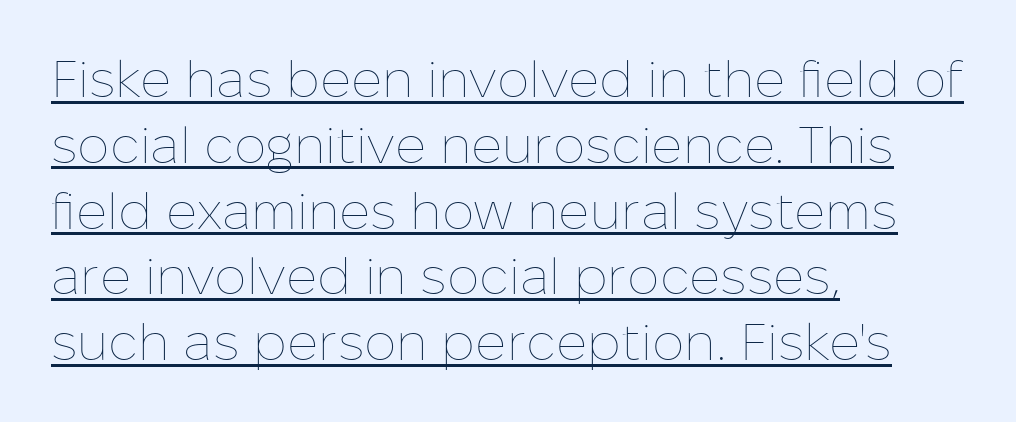
Q: Is the text bold? A: No.
Q: Is the text italic (slanted)? A: No, it is upright.
Q: Is the text underlined? A: Yes.
Q: How is the paragraph aligned? A: Left-aligned.
Q: Is the spacing between letters normal or unusually wide? A: Normal.
Q: Is the spacing between lines tight, normal or loose? A: Normal.
Q: Width (condensed, normal, or wide)? A: Normal.
Q: Stroke contrast? A: Low.
Q: x-height? A: Medium.
Q: Monospaced? A: No.
